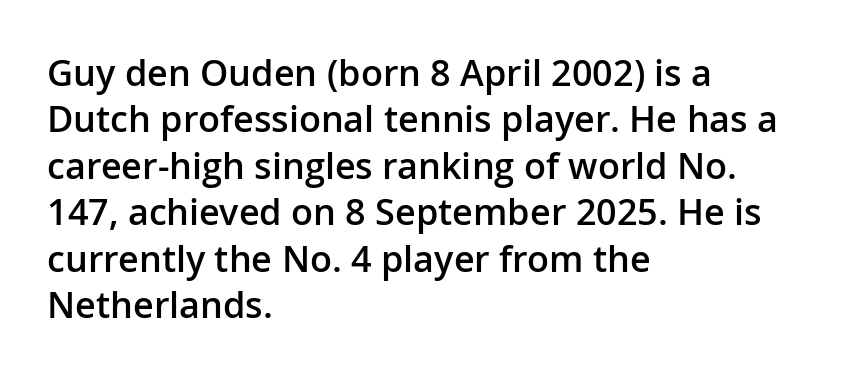
Q: Is the text bold? A: Semi-bold.
Q: Is the text italic (slanted)? A: No, it is upright.
Q: Is the typeface a serif or a sans-serif typeface? A: Sans-serif.
Q: Is the text underlined? A: No.
Q: How is the paragraph aligned? A: Left-aligned.
Q: Is the spacing between letters normal or unusually wide? A: Normal.
Q: Is the spacing between lines tight, normal or loose? A: Normal.
Q: Width (condensed, normal, or wide)? A: Normal.
Q: Stroke contrast? A: Low.
Q: x-height? A: Medium.
Q: Monospaced? A: No.
